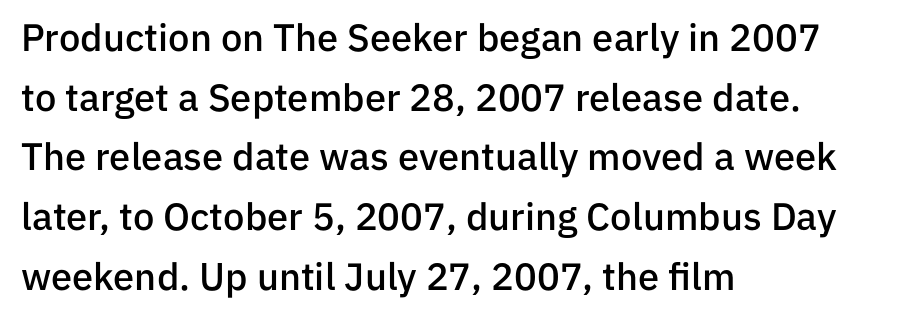
The image shows 38 px semibold sans-serif type, upright; set left-aligned, normal line spacing (1.57x), normal letter spacing, not underlined; low stroke contrast and a medium x-height.
